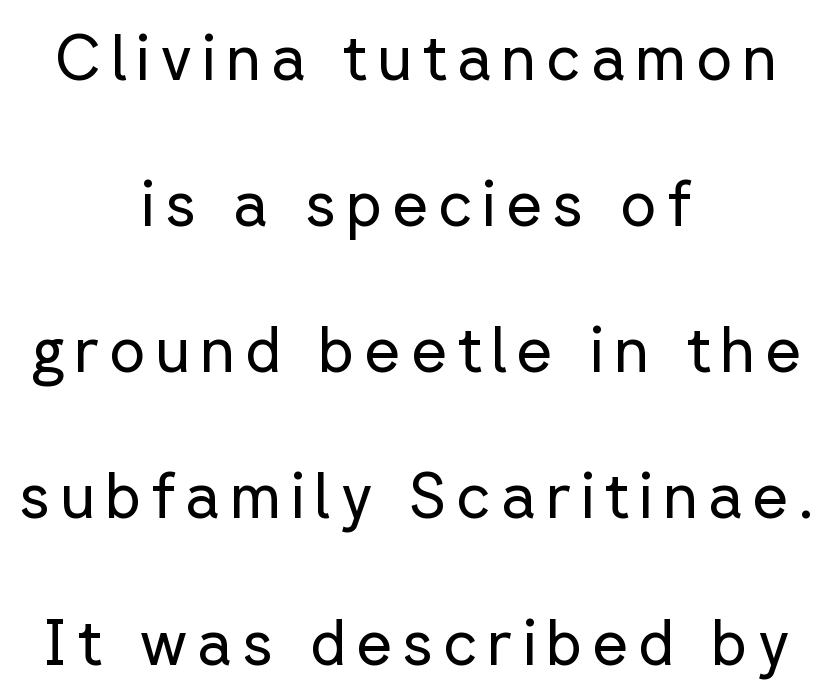
Each letter's strokes conclude bluntly, with no projecting serifs. The lettering holds an erect, upright posture throughout. Here the designer chose a conventional face with non-uniform glyph widths. Is the block centered? Yes — each line is placed symmetrically about the middle. Summary of weight: not heavy and not bold.
